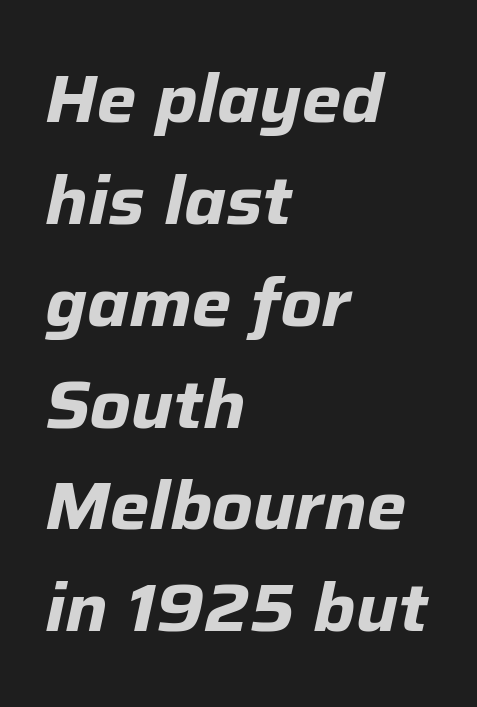
The image shows 67 px bold type, italic (leaning right); set left-aligned, normal line spacing (1.52x), normal letter spacing, not underlined; low stroke contrast and a medium x-height.
